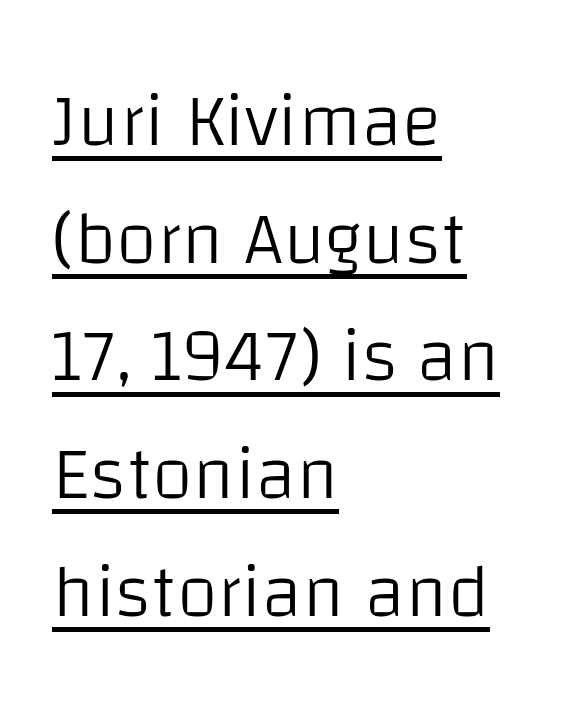
Q: Is the text bold? A: No.
Q: Is the text italic (slanted)? A: No, it is upright.
Q: Is the typeface a serif or a sans-serif typeface? A: Sans-serif.
Q: Is the text underlined? A: Yes.
Q: How is the paragraph aligned? A: Left-aligned.
Q: Is the spacing between letters normal or unusually wide? A: Normal.
Q: Is the spacing between lines tight, normal or loose? A: Normal.
Q: Width (condensed, normal, or wide)? A: Normal.
Q: Stroke contrast? A: Low.
Q: x-height? A: Large.
Q: Monospaced? A: No.
